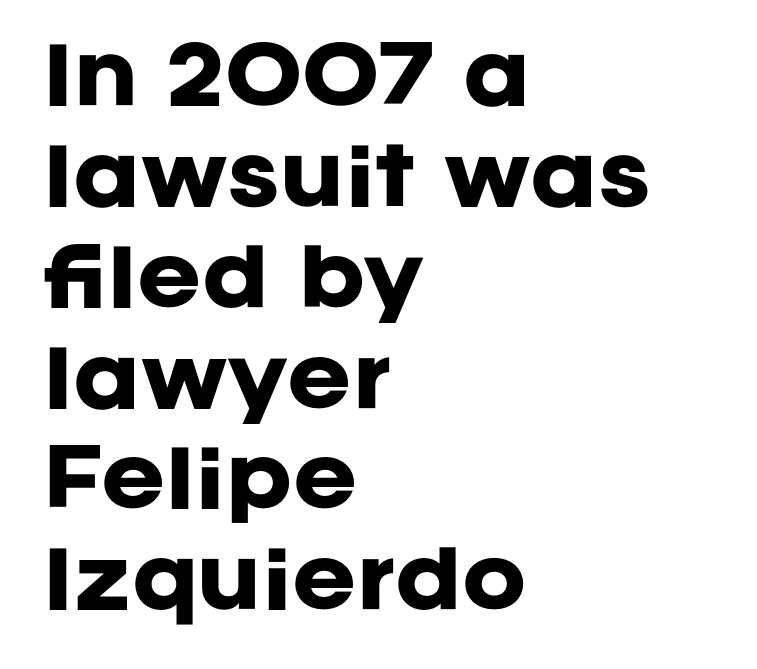
The image shows 77 px heavy sans-serif type, upright; set left-aligned, normal line spacing (1.31x), normal letter spacing, not underlined; low stroke contrast and a large x-height.
